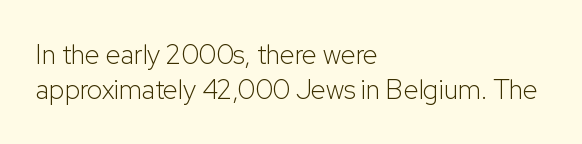
{"italic": "no", "bold": "no", "underline": "no", "align": "left", "line_spacing": "normal", "line_spacing_ratio": 1.28, "letter_spacing": "normal", "letter_spacing_em": 0.0, "glyph_px": 27}
